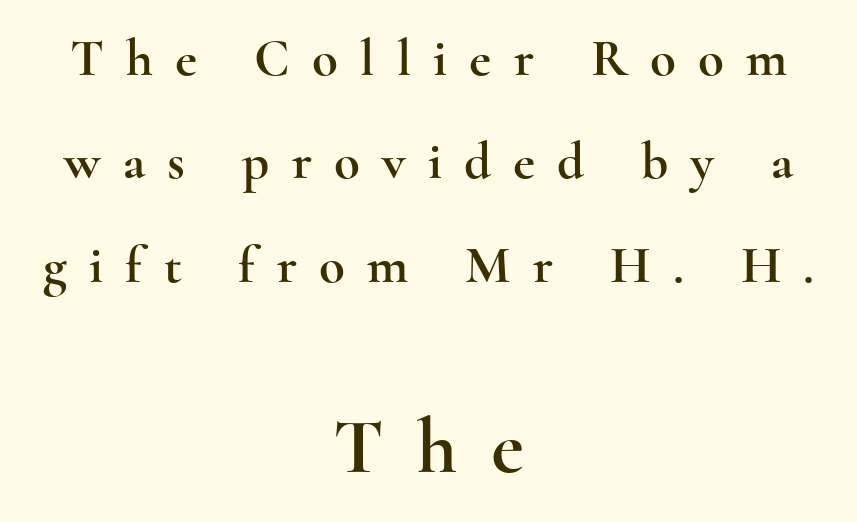
Notice how the passage keeps no hard edge, just a central spine. Which of the two is more prominent by size? The second, at the bottom. Designer's note — italics off, roman on. This sample has the flowing, uneven cadence of proportional lettering.
